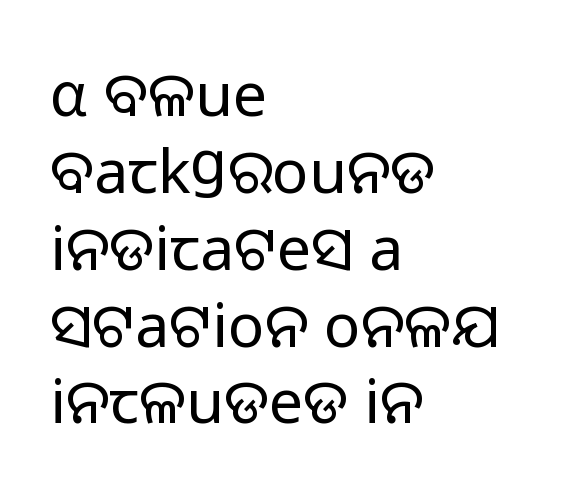
The image shows 61 px regular-weight sans-serif type, upright; set left-aligned, normal line spacing (1.26x), normal letter spacing, not underlined; low stroke contrast and a medium x-height.
